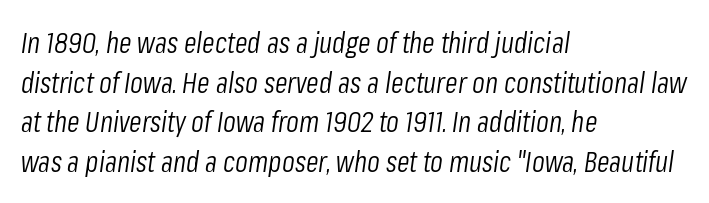
The image shows 29 px light, condensed type, italic (leaning right); set left-aligned, normal line spacing (1.37x), normal letter spacing, not underlined; low stroke contrast and a medium x-height.
